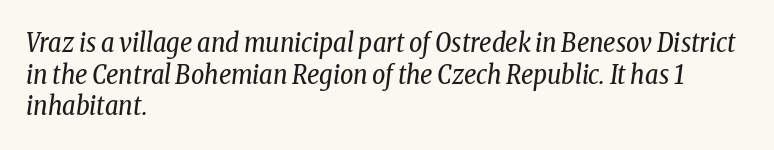
Q: Is the text bold? A: No.
Q: Is the text italic (slanted)? A: Yes, it leans right by about 8 degrees.
Q: Is the text underlined? A: No.
Q: How is the paragraph aligned? A: Left-aligned.
Q: Is the spacing between letters normal or unusually wide? A: Normal.
